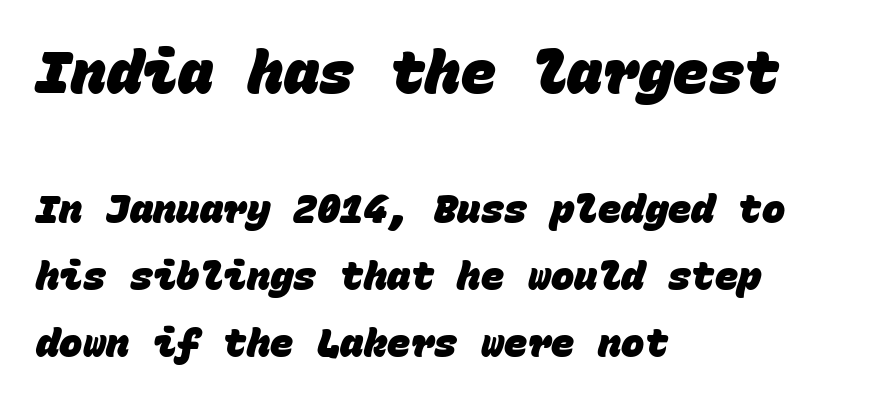
In terms of letterspacing, this is plain default setting. This sample uses a sans-serif face. Every character here occupies the same horizontal width, giving the sample a typewriter-like rhythm. Weight check: bold — yes, fully. Only glyphs here, with clear space below each row.
